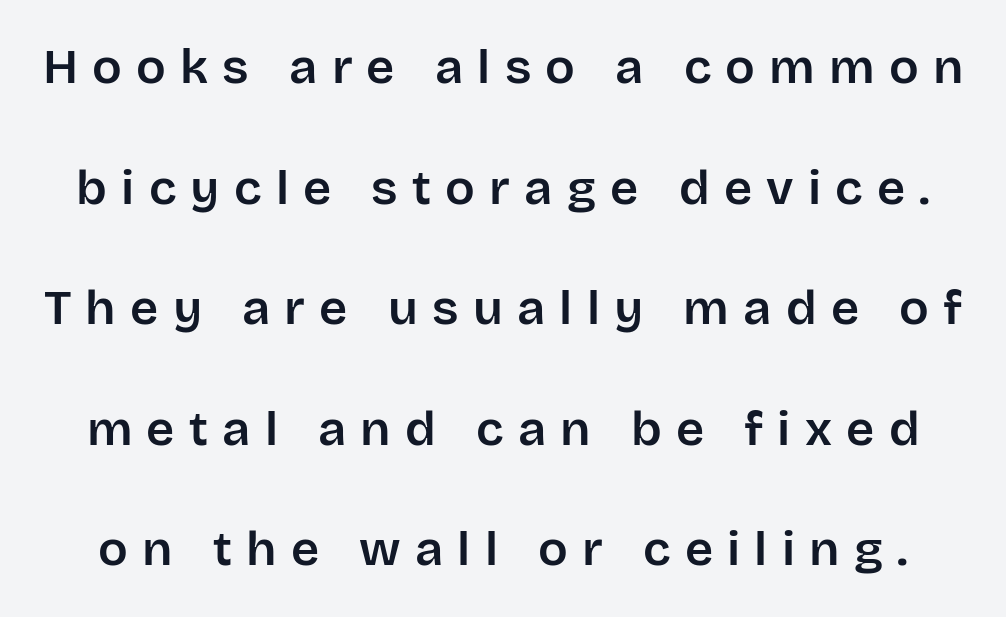
Q: Is the text italic (slanted)? A: No, it is upright.
Q: Is the typeface a serif or a sans-serif typeface? A: Sans-serif.
Q: Is the text underlined? A: No.
Q: Is the spacing between letters normal or unusually wide? A: Unusually wide.
Q: Is the spacing between lines tight, normal or loose? A: Loose.
Q: Width (condensed, normal, or wide)? A: Normal.
Q: Stroke contrast? A: Low.
Q: x-height? A: Large.
Q: Monospaced? A: No.
